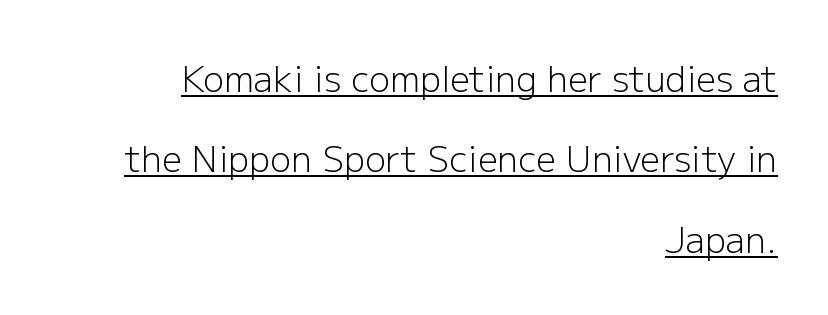
Q: Is the text bold? A: No.
Q: Is the text italic (slanted)? A: No, it is upright.
Q: Is the typeface a serif or a sans-serif typeface? A: Sans-serif.
Q: Is the text underlined? A: Yes.
Q: How is the paragraph aligned? A: Right-aligned.
Q: Is the spacing between letters normal or unusually wide? A: Normal.
Q: Is the spacing between lines tight, normal or loose? A: Loose.
Q: Width (condensed, normal, or wide)? A: Normal.
Q: Stroke contrast? A: Low.
Q: x-height? A: Medium.
Q: Monospaced? A: No.
